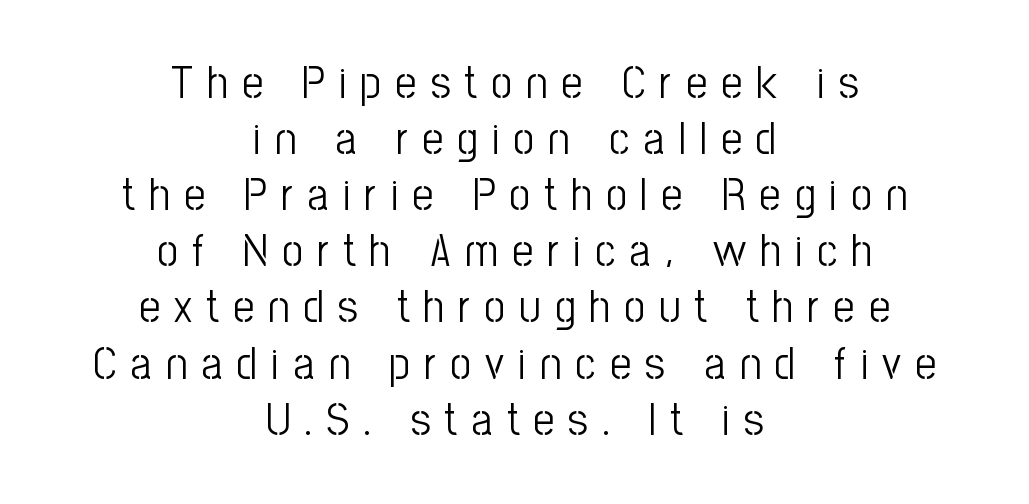
Stroke terminals: plain, sans-serif. The cut favours lightness, reaching ordinary text weight at its darkest. Here the designer chose a conventional face with non-uniform glyph widths. No word sits above an underline.
